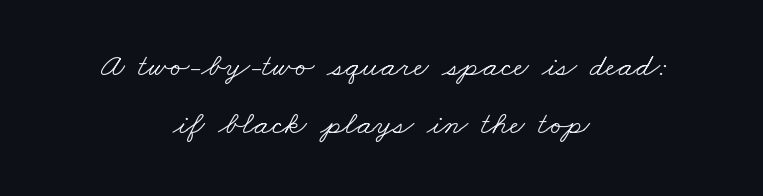
The image shows 33 px light, wide serif type; set centered, line spacing 1.75x, normal letter spacing, not underlined; low stroke contrast and a small x-height.
